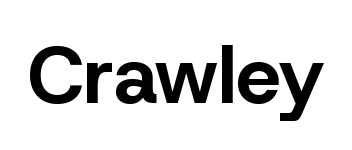
Q: Is the text bold? A: Yes.
Q: Is the text italic (slanted)? A: No, it is upright.
Q: Is the typeface a serif or a sans-serif typeface? A: Sans-serif.
Q: Is the text underlined? A: No.
Q: Is the spacing between letters normal or unusually wide? A: Normal.
Q: Width (condensed, normal, or wide)? A: Normal.
Q: Stroke contrast? A: Low.
Q: x-height? A: Medium.
Q: Monospaced? A: No.
